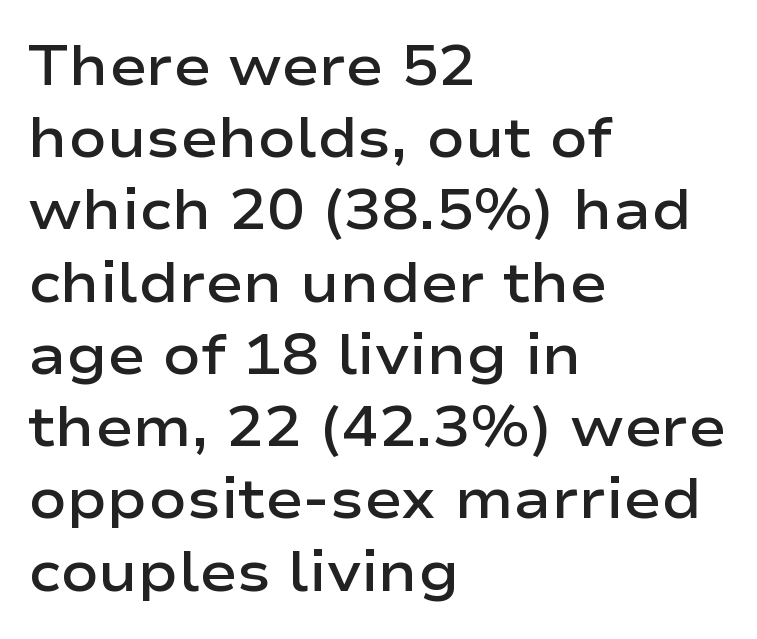
These lines are rendered in a variable-pitch font. Notice the strokes are somewhat thickened but not fully heavy: this is a semibold. Vertically, the passage feels balanced, rows spaced as you'd expect. Unmarked baselines from the first word to the last. Horizontally, the lines are justified to the leading edge only.
